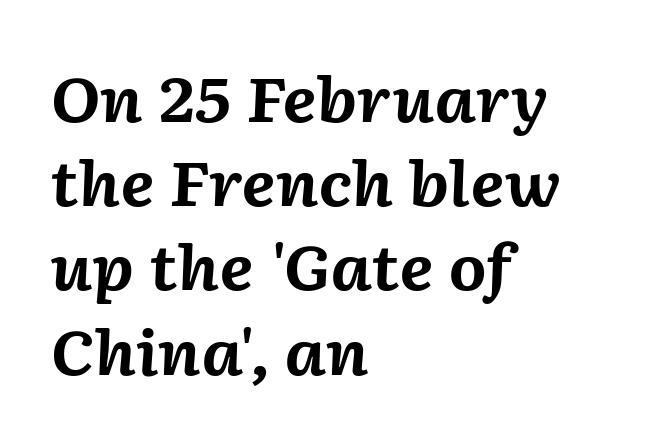
The image shows 61 px bold type, italic (leaning right); set left-aligned, normal line spacing (1.38x), normal letter spacing, not underlined; medium stroke contrast and a medium x-height.
